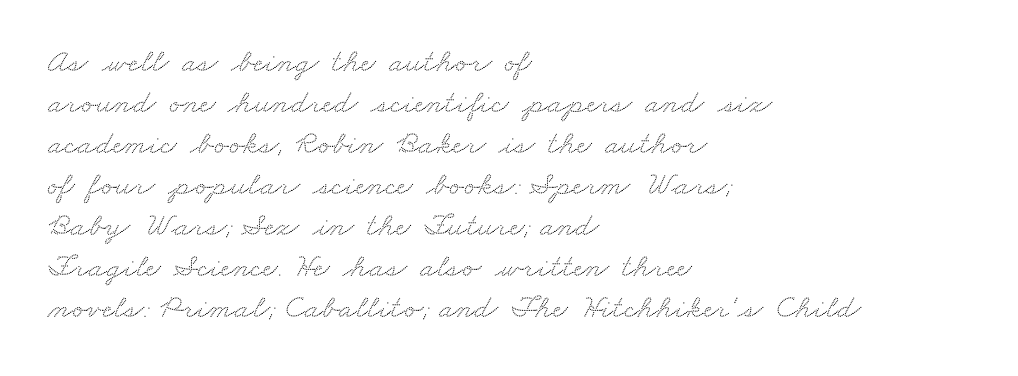
Q: Is the typeface a serif or a sans-serif typeface? A: Serif.
Q: Is the text underlined? A: No.
Q: How is the paragraph aligned? A: Left-aligned.
Q: Is the spacing between letters normal or unusually wide? A: Normal.
Q: Width (condensed, normal, or wide)? A: Wide.
Q: Stroke contrast? A: Medium.
Q: x-height? A: Small.
Q: Monospaced? A: No.
